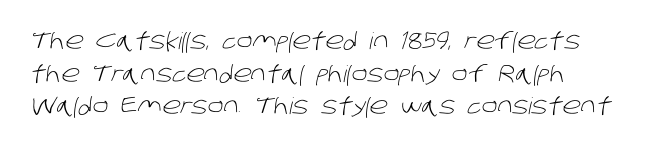
The type is set solid horizontally, with unmodified tracking. Descender tails drop into unmarked territory. Weight: regular or lighter. The lines sit at an ordinary, default distance from one another.
